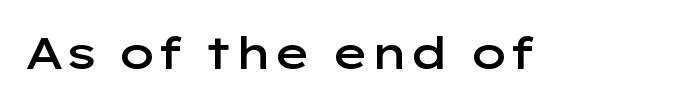
The face used here is a semibold: visibly heavier than regular, lighter than bold. Only glyphs here, with clear space below each row. Is this a fixed-width face? No — the glyphs have proportional, varying widths. Every character sits straight up, as roman type does. This rendering employs a face without finishing strokes, i.e., a sans-serif. Each word holds together tightly as a unit, with standard inter-letter gaps.
